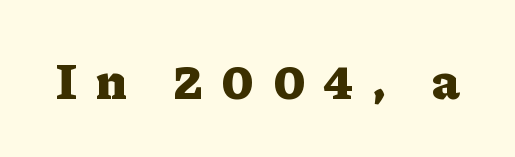
{"serif": "yes", "italic": "no", "bold": "yes", "weight": "heavy", "width": "normal", "stroke_contrast": "low", "x_height": "medium", "monospaced": "no", "underline": "no", "letter_spacing": "wide", "letter_spacing_em": 0.38, "glyph_px": 52}
